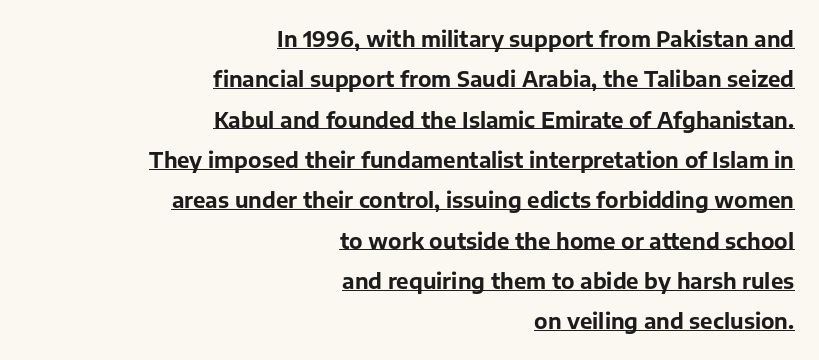
Which margin do the lines hug? The right one — the left edge is uneven. The line texture is even and compact thanks to regular tracking. In terms of leading, this rendering errs on the spacious side. Typographic density is high because the face is bold.
